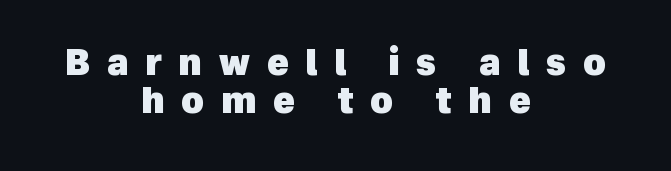
{"serif": "no", "bold": "yes", "weight": "heavy", "width": "normal", "x_height": "medium", "monospaced": "no", "underline": "no", "align": "center", "line_spacing": "tight", "line_spacing_ratio": 1.1, "letter_spacing": "wide", "letter_spacing_em": 0.48, "glyph_px": 35}
